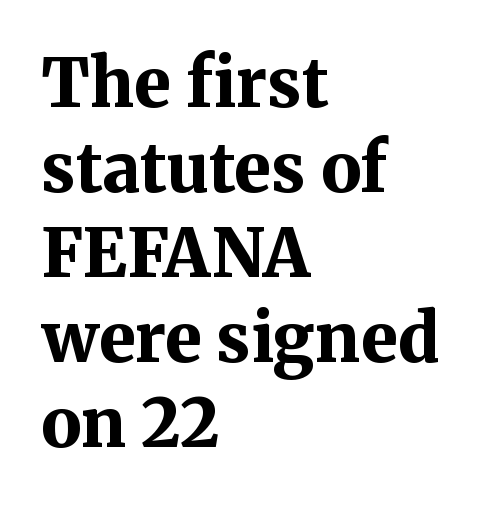
The image shows 67 px bold serif type, upright; set left-aligned, normal line spacing (1.27x), normal letter spacing, not underlined; medium stroke contrast and a medium x-height.
